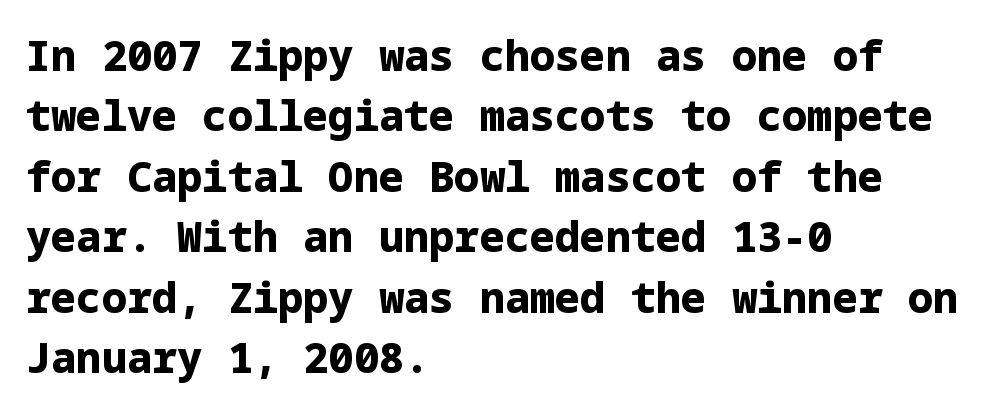
Summary of weight: heavy, a full bold. Nope, not italic — everything's standing straight. Visually the block forms a straight wall on the left and a jagged coastline on the right. Typographically, this falls in the sans-serif category. Students, observe: this is what conventionally led text looks like. These lines keep a tight, regular rhythm from letter to letter.
